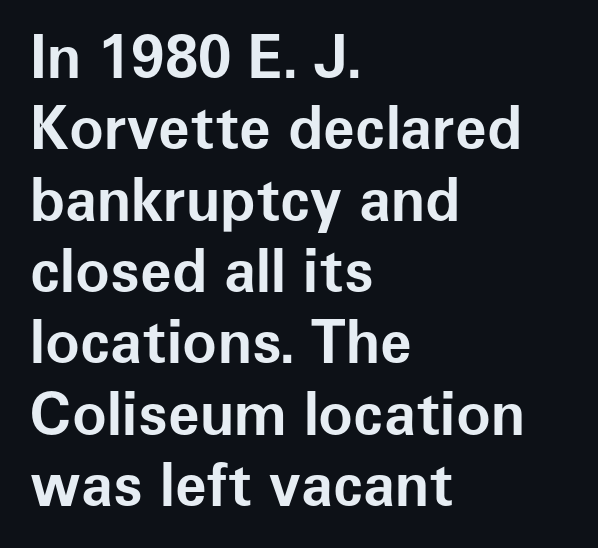
Q: Is the text bold? A: Yes.
Q: Is the text italic (slanted)? A: No, it is upright.
Q: Is the typeface a serif or a sans-serif typeface? A: Sans-serif.
Q: Is the text underlined? A: No.
Q: How is the paragraph aligned? A: Left-aligned.
Q: Is the spacing between letters normal or unusually wide? A: Normal.
Q: Width (condensed, normal, or wide)? A: Normal.
Q: Stroke contrast? A: Low.
Q: x-height? A: Medium.
Q: Monospaced? A: No.
